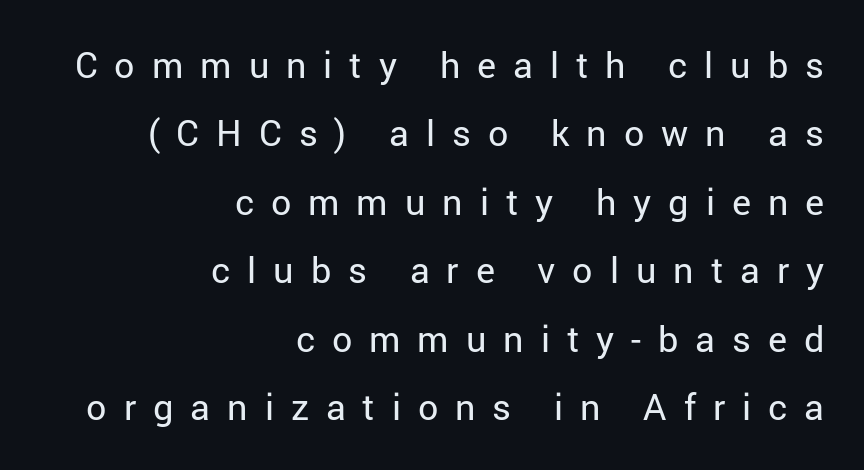
The strokes are not fattened; the text isn't bold. Vertical spacing — loose. The letters are spread apart with noticeably loose tracking. Each letter's strokes conclude bluntly, with no projecting serifs. Line ends are locked; line starts wander. Spacing verdict: proportional, widths tailored to each character.
